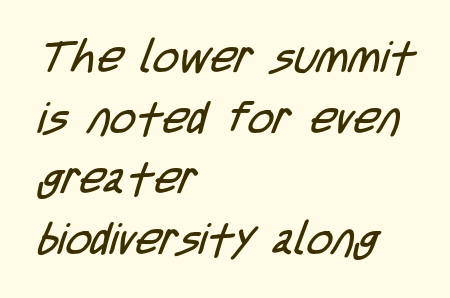
The text block is weighted toward the left margin, trailing off unevenly rightward. Plain, unruled lines of type. The designer left line spacing at the default. Are there feet on the stems? There aren't — it's a sans. You could not count columns in this text — the font is proportionally spaced. Default kerning and tracking; the words read as compact shapes.
